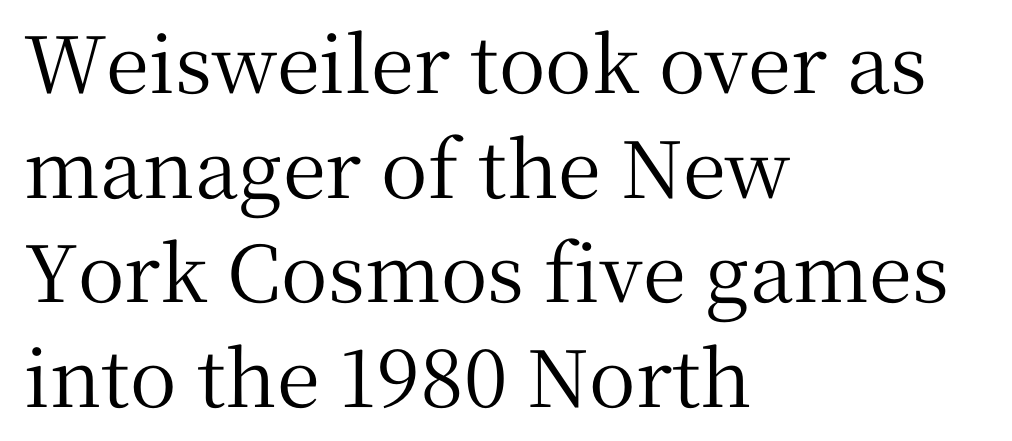
Q: Is the text italic (slanted)? A: No, it is upright.
Q: Is the typeface a serif or a sans-serif typeface? A: Serif.
Q: Is the text underlined? A: No.
Q: How is the paragraph aligned? A: Left-aligned.
Q: Is the spacing between letters normal or unusually wide? A: Normal.
Q: Is the spacing between lines tight, normal or loose? A: Normal.
Q: Width (condensed, normal, or wide)? A: Normal.
Q: Stroke contrast? A: Medium.
Q: x-height? A: Medium.
Q: Monospaced? A: No.
